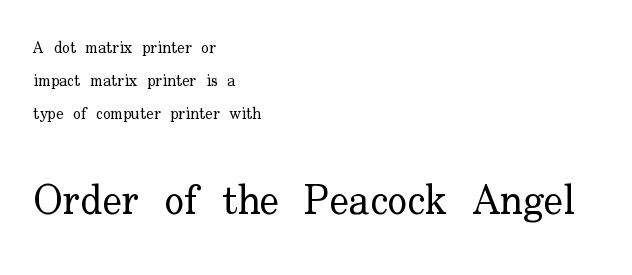
Stem width sits at or under what a default text font uses. Each row of text sits above clean, open space. Successive baselines arrive slowly, with a big drop between each. Tracking here is standard; glyphs follow each other at the usual distance. Letterform terminals end in serifs throughout the passage. The typography opts for an upright posture over an oblique one.
